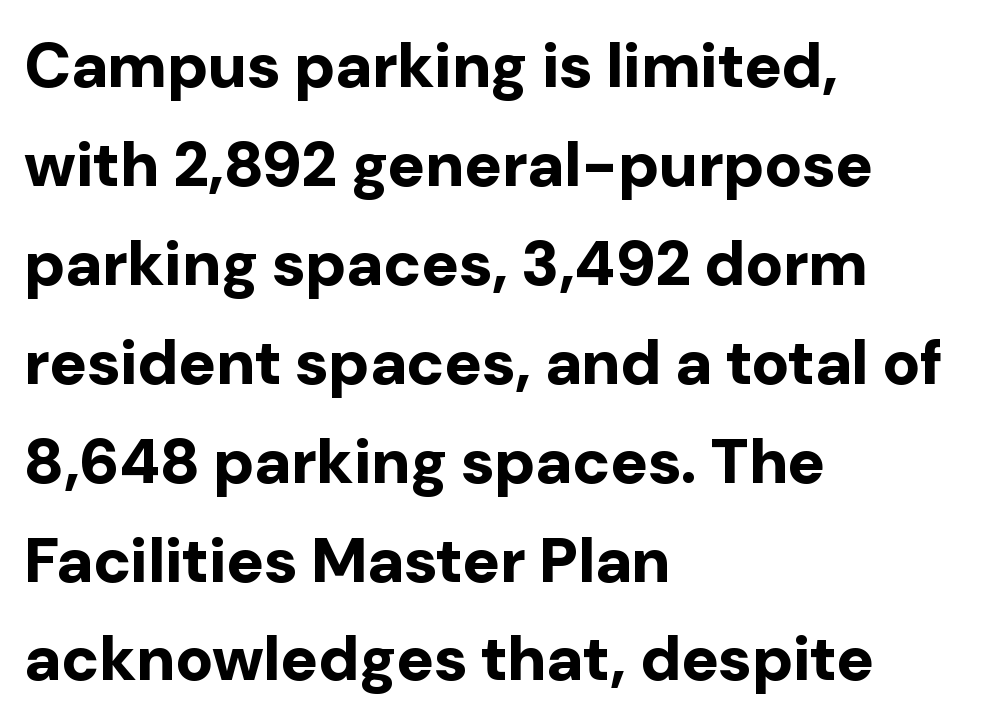
{"serif": "no", "italic": "no", "bold": "yes", "weight": "bold", "width": "normal", "stroke_contrast": "low", "x_height": "medium", "monospaced": "no", "underline": "no", "align": "left", "line_spacing": "normal", "line_spacing_ratio": 1.57, "letter_spacing": "normal", "letter_spacing_em": 0.0, "glyph_px": 63}
